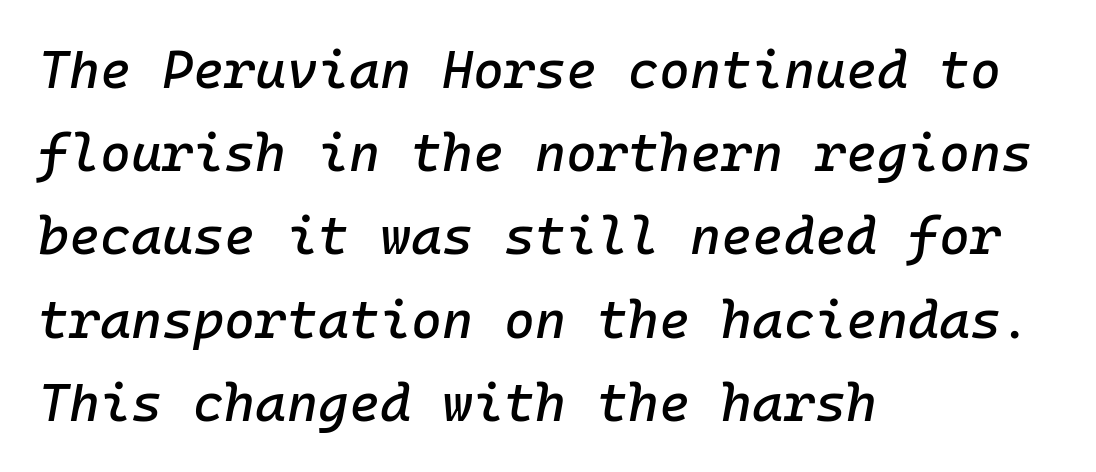
The image shows 53 px text type, italic (leaning right), monospaced; set left-aligned, normal line spacing (1.57x), normal letter spacing, not underlined; low stroke contrast and a medium x-height.
